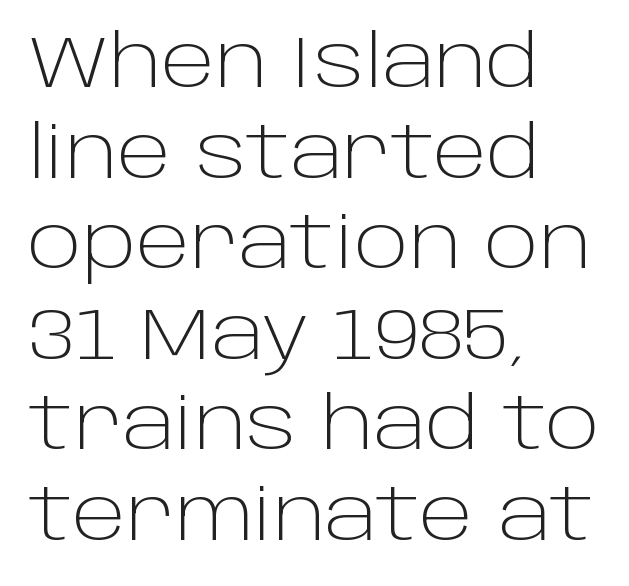
Each letter keeps its own natural width here, so spacing adapts to shape. Weight: in the light-to-regular range. Notice how the passage keeps a crisp vertical edge on the left only. The specimen omits any rule beneath the text block's lines.
